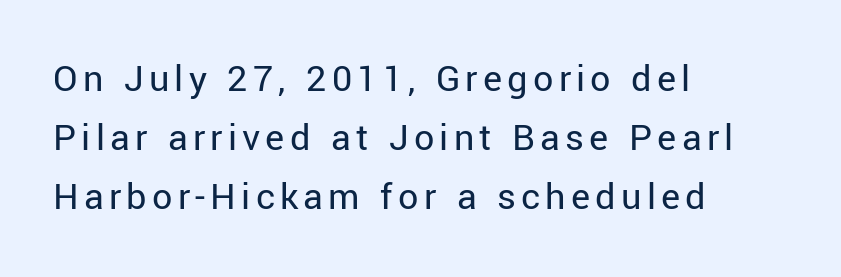
The image shows 40 px regular-weight sans-serif type, upright; set left-aligned, normal line spacing (1.47x), not underlined; low stroke contrast and a medium x-height.
